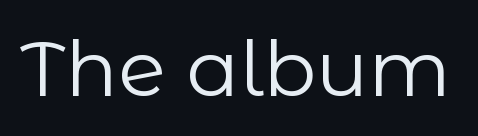
{"serif": "no", "italic": "no", "bold": "no", "weight": "regular", "width": "normal", "stroke_contrast": "low", "x_height": "medium", "monospaced": "no", "underline": "no", "letter_spacing": "normal", "letter_spacing_em": 0.0, "glyph_px": 78}
